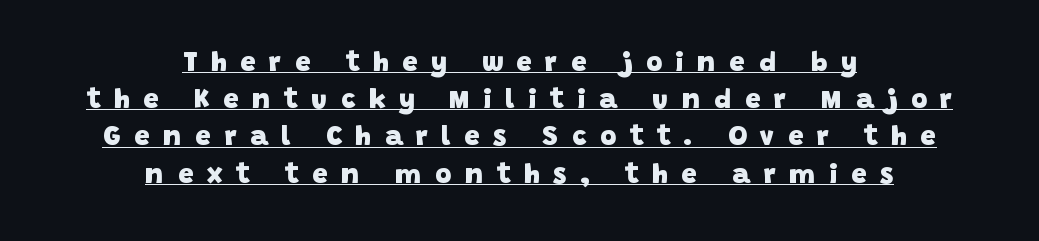
Q: Is the text bold? A: Yes.
Q: Is the typeface a serif or a sans-serif typeface? A: Sans-serif.
Q: Is the text underlined? A: Yes.
Q: How is the paragraph aligned? A: Centered.
Q: Is the spacing between letters normal or unusually wide? A: Unusually wide.
Q: Is the spacing between lines tight, normal or loose? A: Normal.
Q: Width (condensed, normal, or wide)? A: Normal.
Q: Stroke contrast? A: Low.
Q: x-height? A: Large.
Q: Monospaced? A: No.
